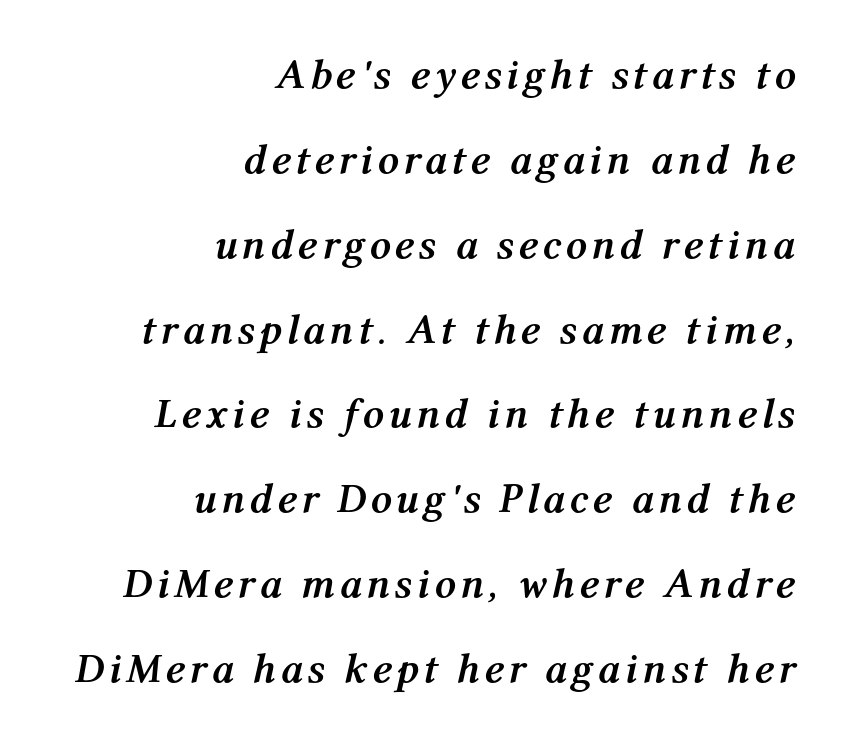
{"italic": "yes", "lean": "right", "slant_degrees": 12, "bold": "yes", "weight": "semibold", "width": "normal", "stroke_contrast": "medium", "x_height": "medium", "monospaced": "no", "underline": "no", "align": "right", "line_spacing": "loose", "line_spacing_ratio": 2.02, "glyph_px": 42}
